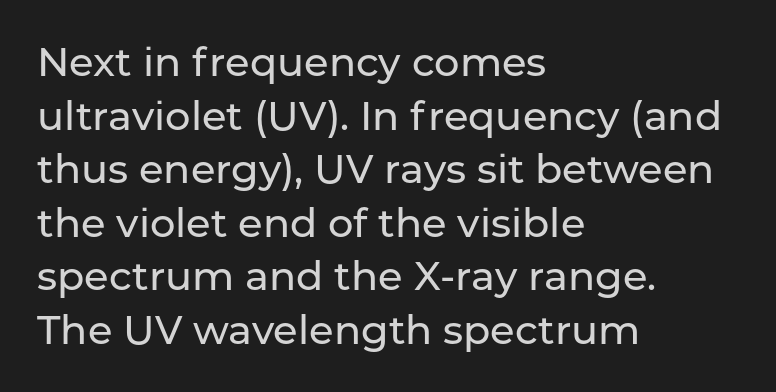
The image shows 40 px sans-serif type, upright; set left-aligned, normal line spacing (1.34x), normal letter spacing, not underlined; low stroke contrast and a medium x-height.
